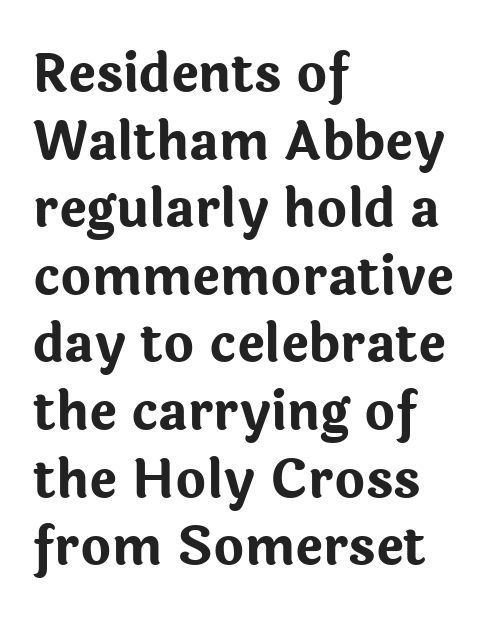
Q: Is the text bold? A: Yes.
Q: Is the text italic (slanted)? A: No, it is upright.
Q: Is the typeface a serif or a sans-serif typeface? A: Sans-serif.
Q: Is the text underlined? A: No.
Q: How is the paragraph aligned? A: Left-aligned.
Q: Is the spacing between letters normal or unusually wide? A: Normal.
Q: Is the spacing between lines tight, normal or loose? A: Normal.
Q: Width (condensed, normal, or wide)? A: Normal.
Q: Stroke contrast? A: Low.
Q: x-height? A: Medium.
Q: Monospaced? A: No.
